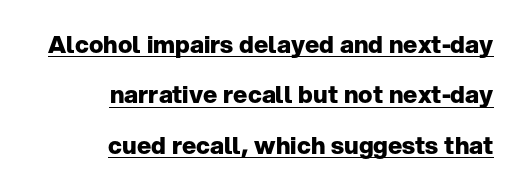
Compared with undecorated copy, this sample adds a rule below the words. Default kerning and tracking; the words read as compact shapes. Regarding leading, the lines here are spaced well apart. Every stem runs plumb, perpendicular to the baseline.
